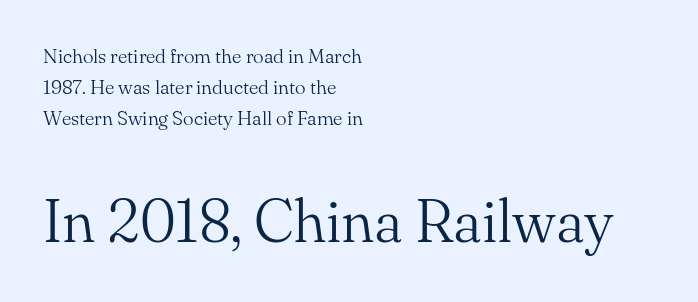
Notice how the stems are strictly vertical — no italics here. Where is the straight margin? On the left. The letters advance in unequal steps, a hallmark of proportional type. The font family rendered here belongs to the serif group.
